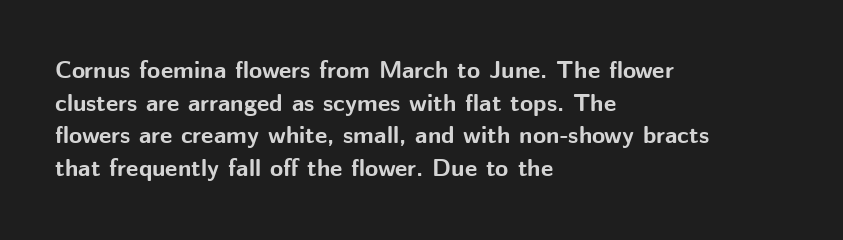
{"italic": "no", "bold": "yes", "underline": "no", "align": "left", "line_spacing": "normal", "line_spacing_ratio": 1.36, "letter_spacing": "normal", "letter_spacing_em": 0.0, "glyph_px": 24}
